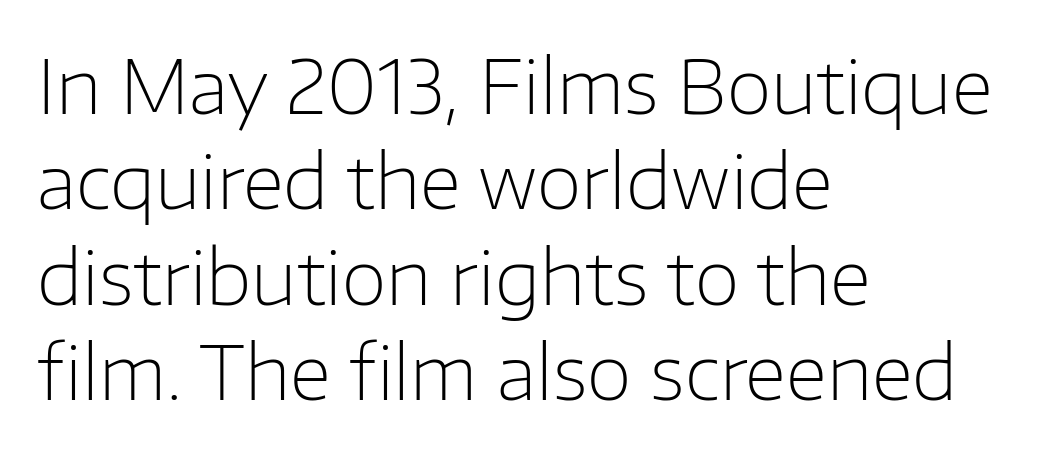
Q: Is the text bold? A: No.
Q: Is the text italic (slanted)? A: No, it is upright.
Q: Is the typeface a serif or a sans-serif typeface? A: Sans-serif.
Q: Is the text underlined? A: No.
Q: How is the paragraph aligned? A: Left-aligned.
Q: Is the spacing between letters normal or unusually wide? A: Normal.
Q: Is the spacing between lines tight, normal or loose? A: Normal.
Q: Width (condensed, normal, or wide)? A: Normal.
Q: Stroke contrast? A: Low.
Q: x-height? A: Medium.
Q: Monospaced? A: No.
